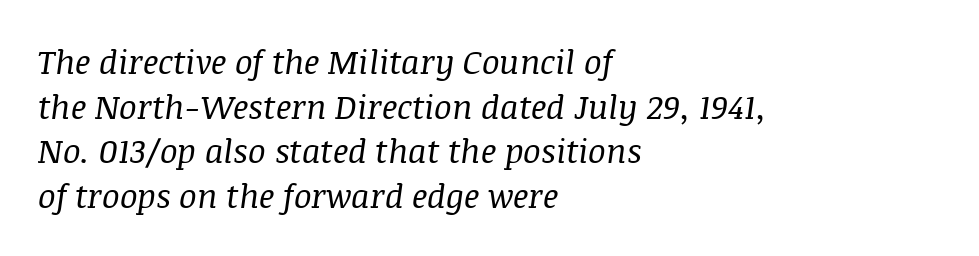
The text block is weighted toward the left margin, trailing off unevenly rightward. Emphasis-style slanted type is in use. How would I describe the line gaps? Plain and ordinary. Type without underlining. Are there feet on the stems? There are — it's a serif. Heft: none added — not bold.
